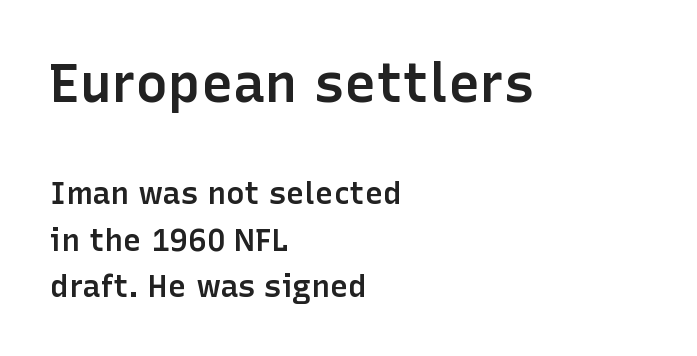
The image shows 54 px semibold sans-serif type, upright; set left-aligned, normal line spacing (1.5x), normal letter spacing, not underlined; the first (top) block is 1.74x larger; low stroke contrast and a medium x-height.
